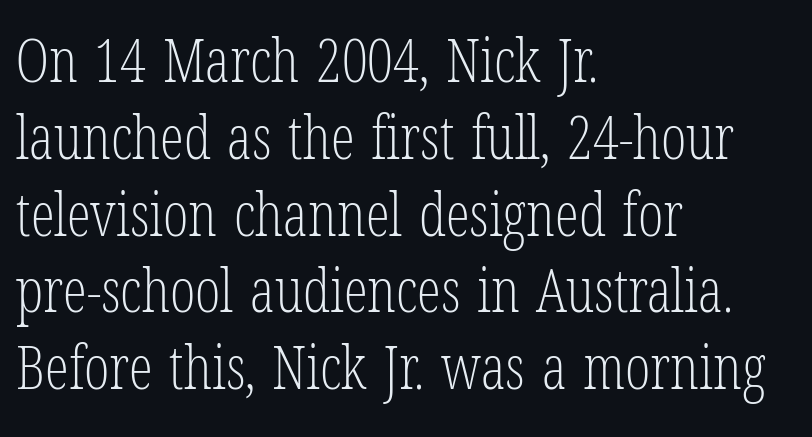
{"serif": "yes", "italic": "no", "bold": "no", "weight": "light", "width": "condensed", "stroke_contrast": "low", "x_height": "medium", "monospaced": "no", "underline": "no", "align": "left", "line_spacing": "normal", "line_spacing_ratio": 1.28, "letter_spacing": "normal", "letter_spacing_em": 0.0, "glyph_px": 60}
